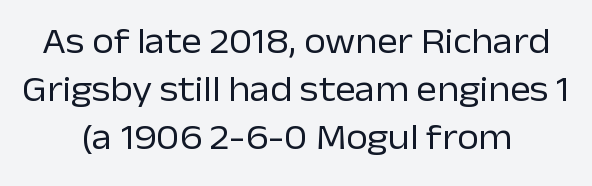
The leading is moderate, giving the passage an even texture. Anything drawn beneath the words? Only blank space. Notice how the stems are strictly vertical — no italics here. Which margin do the lines hug? Neither — every line sits in the middle. Look at the tracking — it's just the regular setting, nothing added. These lines are composed in type without serifs.
